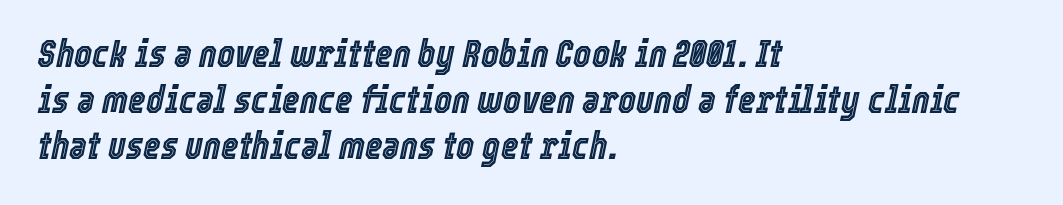
The ragged edge is on the right, which tells us the setting is flush left. Proportional: the letters do not fall into vertical columns. Slanted lettering throughout. The words here are not underlined.
